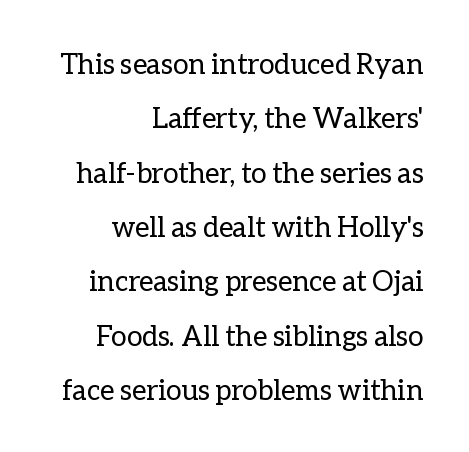
{"italic": "no", "bold": "no", "weight": "regular", "width": "normal", "stroke_contrast": "low", "x_height": "medium", "monospaced": "no", "underline": "no", "align": "right", "line_spacing": "loose", "line_spacing_ratio": 1.94, "letter_spacing": "normal", "letter_spacing_em": 0.0, "glyph_px": 28}
